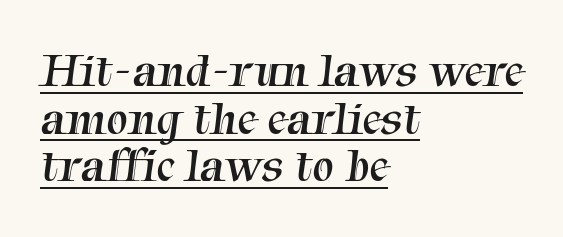
The image shows 48 px regular-weight serif type; set left-aligned, tight line spacing (0.99x), normal letter spacing, underlined; medium stroke contrast and a medium x-height.
